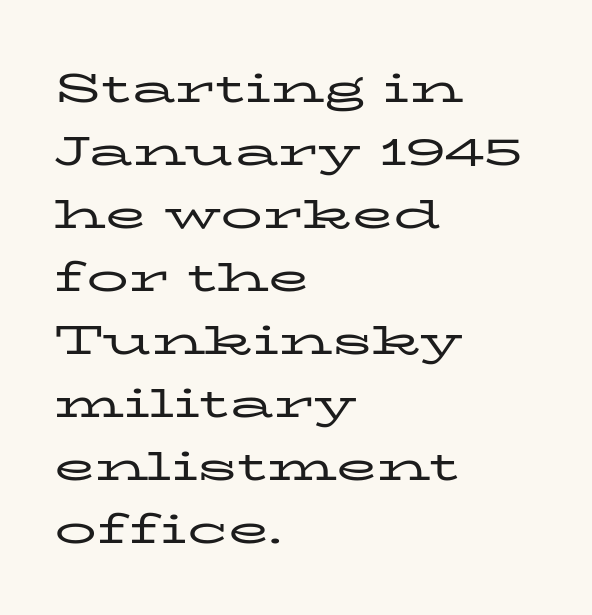
The image shows 42 px regular-weight, wide serif type, upright; set left-aligned, normal line spacing (1.5x), normal letter spacing, not underlined; low stroke contrast and a medium x-height.
